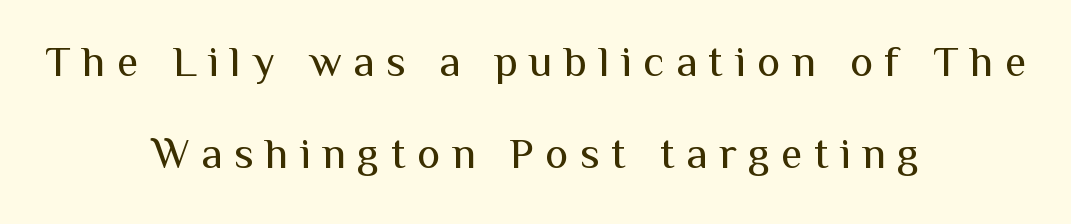
The image shows 44 px regular-weight sans-serif type, upright; set centered, loose line spacing (2.1x), unusually wide letter spacing (+0.26 em), not underlined; medium stroke contrast and a medium x-height.
